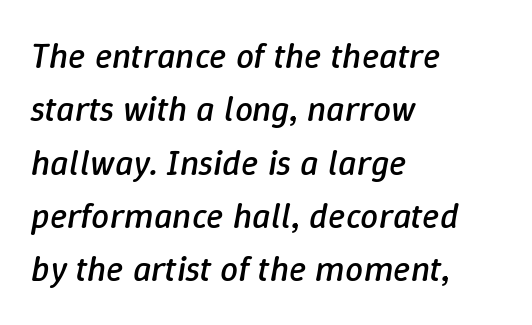
The image shows 36 px regular-weight type, italic (leaning right); set left-aligned, normal line spacing (1.48x), normal letter spacing, not underlined; low stroke contrast and a medium x-height.
